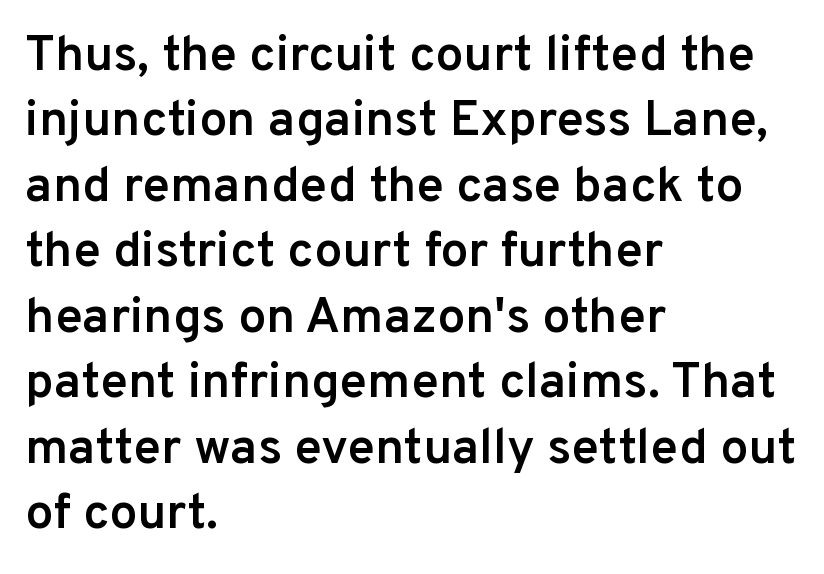
The line-height multiplier appears to be the usual default. The lettering stays uniformly vertical, giving the passage a roman look. Nope, no serifs anywhere on these letters. Horizontally, the lines are justified to the leading edge only. Unmarked baselines from the first word to the last.
